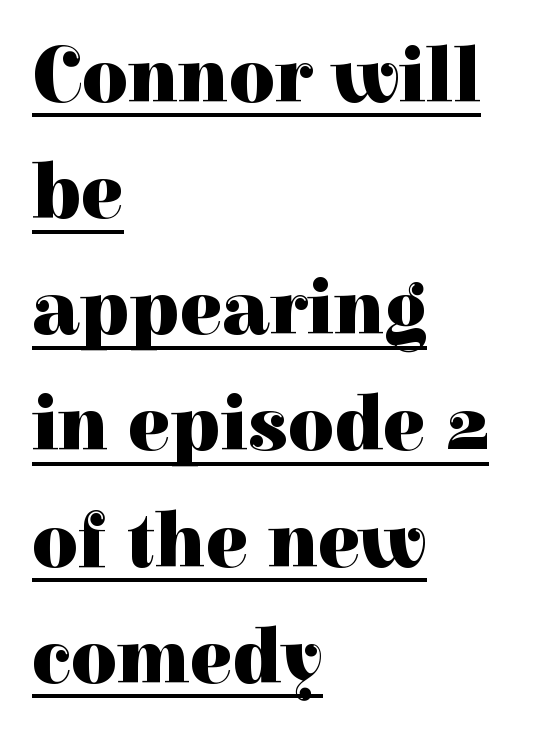
Unlike italic type, these characters show no tilt at all. Leading: standard. The passage shown is typed in a proportional face where columns would drift. Line starts are locked; line ends wander. Look at the stroke-to-counter ratio: heavy, a bold. The string is rendered with underlining switched on.
